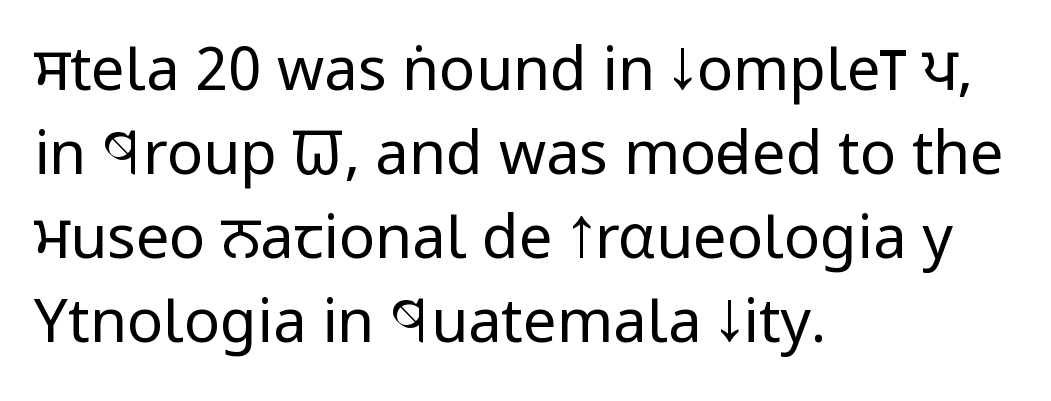
Reading down the block, your eye returns to a fixed left position each line. Has an underline been added? It has not. Think of a printed novel: that variable character pitch is what you see here. Caption: face not bold, strokes unweighted.
